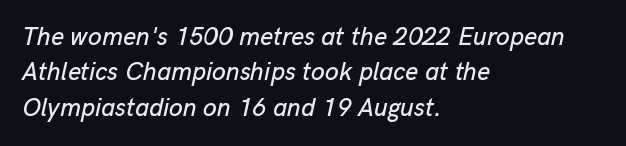
Where is the straight margin? On the left. Spacing between characters is what you'd get straight out of the box. The vertical gap from one line to the next is medium. Italic: yes, the glyphs are oblique.
